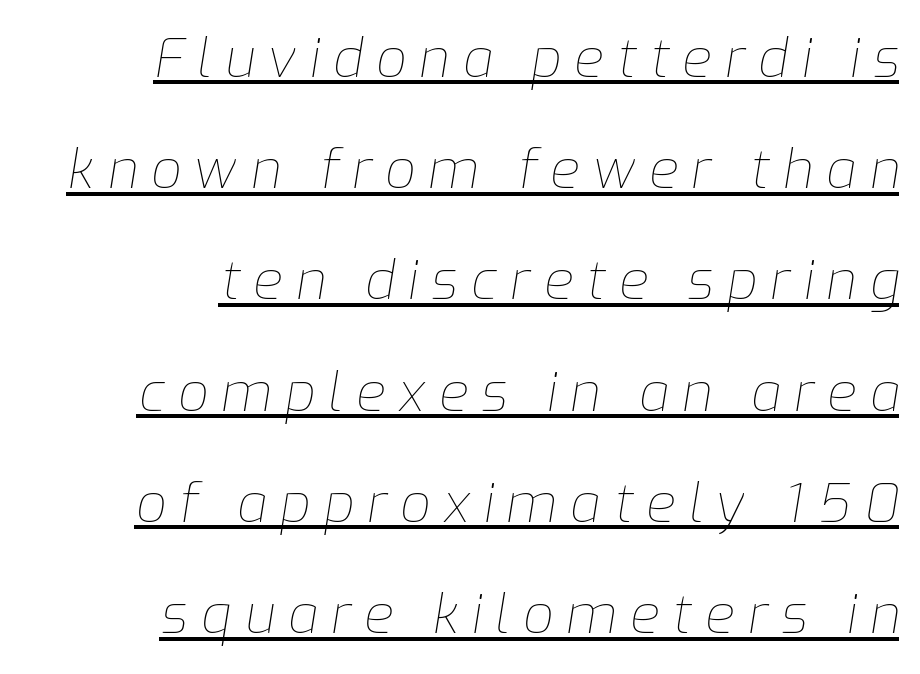
Q: Is the text bold? A: No.
Q: Is the text italic (slanted)? A: Yes, it leans right by about 9 degrees.
Q: Is the text underlined? A: Yes.
Q: How is the paragraph aligned? A: Right-aligned.
Q: Is the spacing between letters normal or unusually wide? A: Unusually wide.
Q: Is the spacing between lines tight, normal or loose? A: Loose.
Q: Width (condensed, normal, or wide)? A: Normal.
Q: Stroke contrast? A: Low.
Q: x-height? A: Medium.
Q: Monospaced? A: No.
